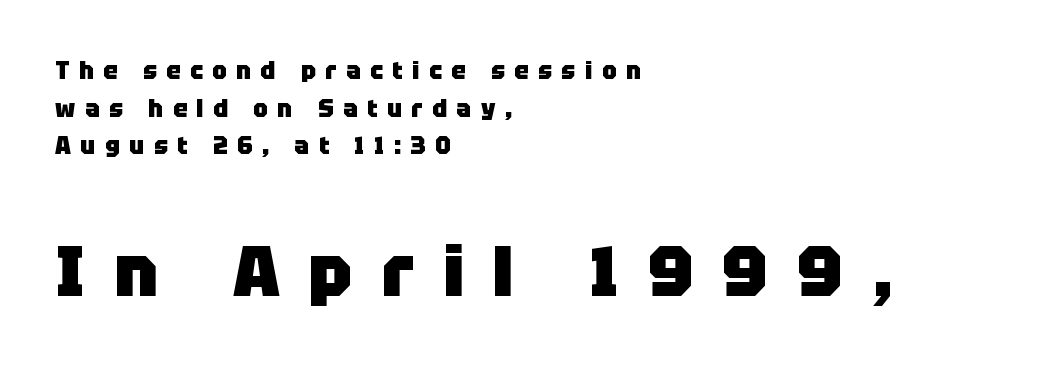
Regarding leading, the lines here are spaced in the standard way. The later block is typeset at a bigger size than the earlier block. You'd pick this weight for a headline — it's a proper bold. Here the designer chose a conventional face with non-uniform glyph widths.
